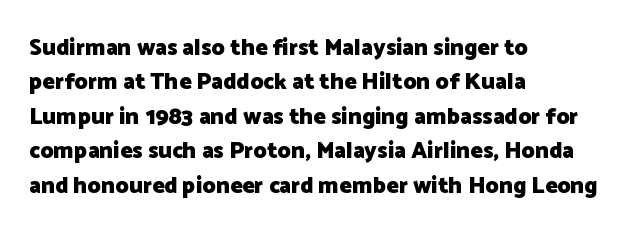
{"italic": "no", "bold": "yes", "underline": "no", "align": "left", "line_spacing": "normal", "line_spacing_ratio": 1.5, "letter_spacing": "normal", "letter_spacing_em": 0.0, "glyph_px": 23}
